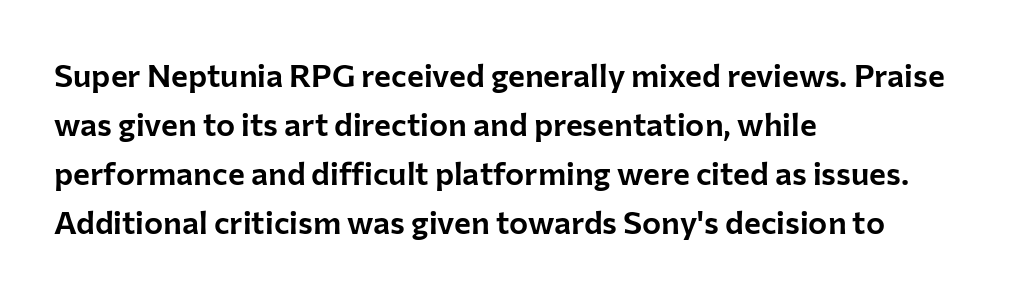
The image shows 32 px sans-serif type, upright; set left-aligned, normal line spacing (1.53x), normal letter spacing, not underlined; low stroke contrast and a medium x-height.
